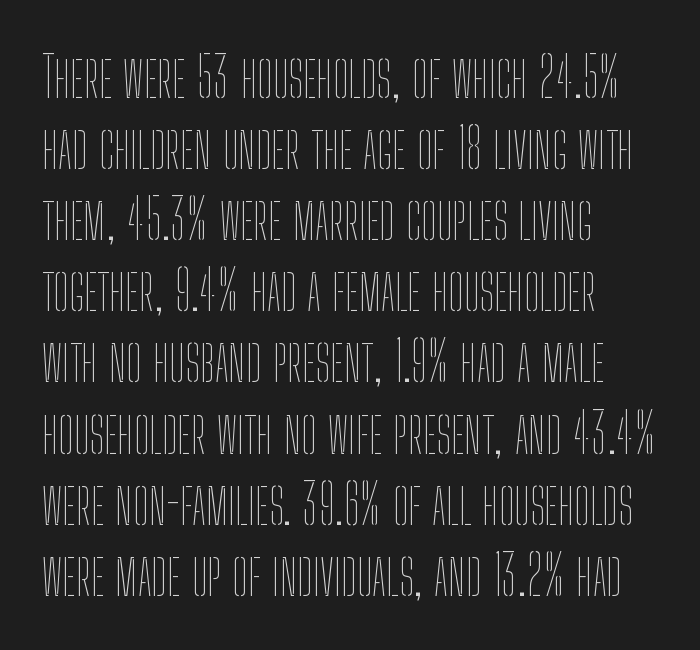
{"italic": "no", "bold": "no", "weight": "thin", "width": "condensed", "stroke_contrast": "low", "x_height": "medium", "monospaced": "no", "underline": "no", "align": "left", "line_spacing": "normal", "line_spacing_ratio": 1.27, "letter_spacing": "normal", "letter_spacing_em": 0.0, "glyph_px": 56}
